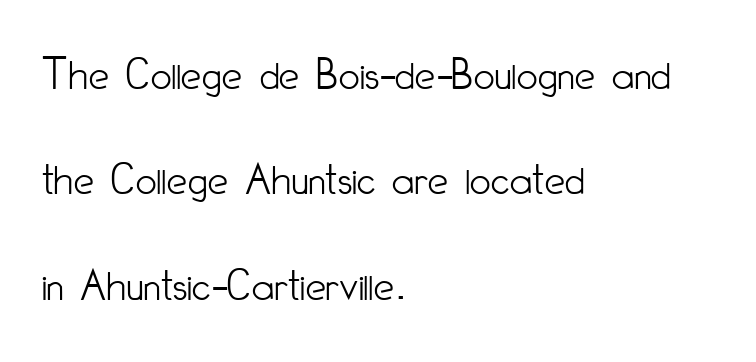
In terms of letterform style, serifs are entirely absent. Vertical strokes here are truly vertical. The characters are drawn with everyday or finer stroke widths. Underline: absent.
